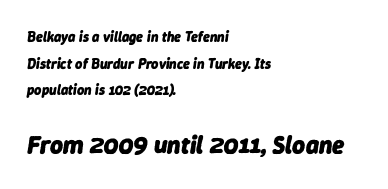
The image shows 25 px bold type, italic (leaning right); set left-aligned, loose line spacing (1.91x), normal letter spacing, not underlined; the second (bottom) block is 1.79x larger.
